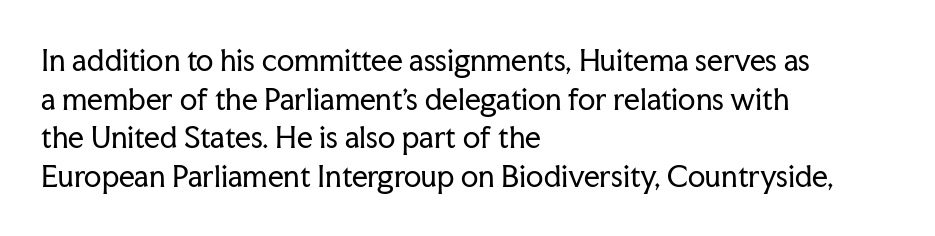
Q: Is the text bold? A: No.
Q: Is the text italic (slanted)? A: No, it is upright.
Q: Is the typeface a serif or a sans-serif typeface? A: Serif.
Q: Is the text underlined? A: No.
Q: How is the paragraph aligned? A: Left-aligned.
Q: Is the spacing between letters normal or unusually wide? A: Normal.
Q: Is the spacing between lines tight, normal or loose? A: Normal.
Q: Width (condensed, normal, or wide)? A: Normal.
Q: Stroke contrast? A: Low.
Q: x-height? A: Medium.
Q: Monospaced? A: No.
